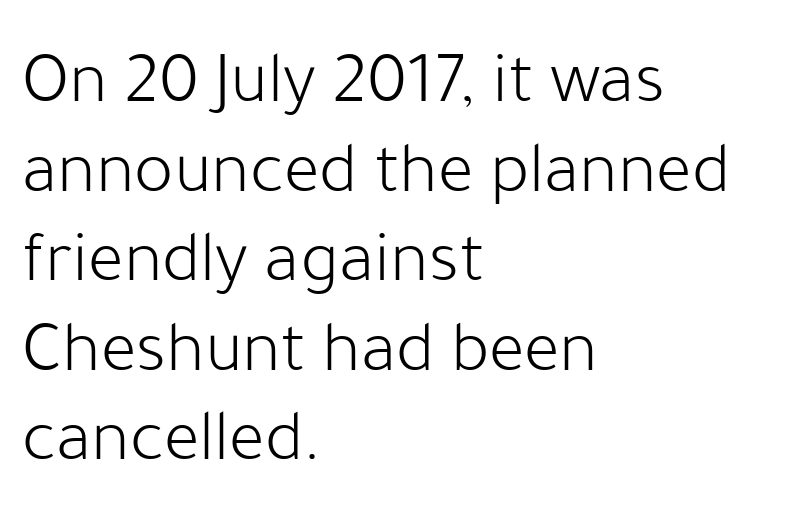
{"serif": "no", "italic": "no", "bold": "no", "weight": "light", "width": "normal", "stroke_contrast": "low", "x_height": "medium", "monospaced": "no", "underline": "no", "align": "left", "line_spacing_ratio": 1.21, "letter_spacing": "normal", "letter_spacing_em": 0.0, "glyph_px": 74}
